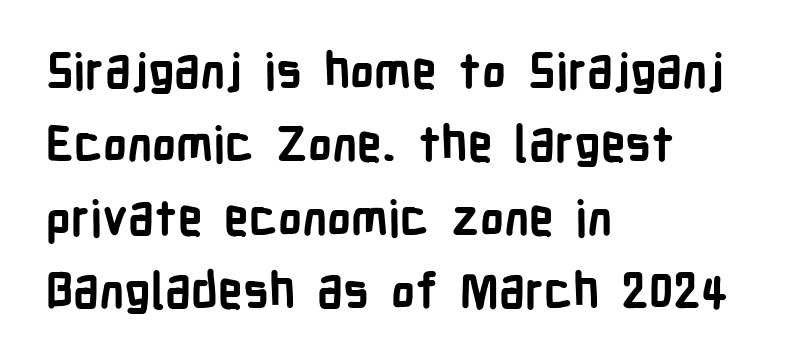
Q: Is the text bold? A: Yes.
Q: Is the text italic (slanted)? A: No, it is upright.
Q: Is the typeface a serif or a sans-serif typeface? A: Sans-serif.
Q: Is the text underlined? A: No.
Q: How is the paragraph aligned? A: Left-aligned.
Q: Is the spacing between letters normal or unusually wide? A: Normal.
Q: Is the spacing between lines tight, normal or loose? A: Normal.
Q: Width (condensed, normal, or wide)? A: Condensed.
Q: Stroke contrast? A: Low.
Q: x-height? A: Medium.
Q: Monospaced? A: No.
